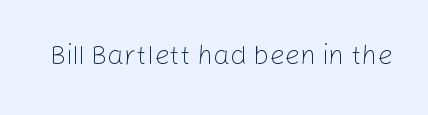
Q: Is the text bold? A: No.
Q: Is the text italic (slanted)? A: No, it is upright.
Q: Is the text underlined? A: No.
Q: Is the spacing between letters normal or unusually wide? A: Normal.
